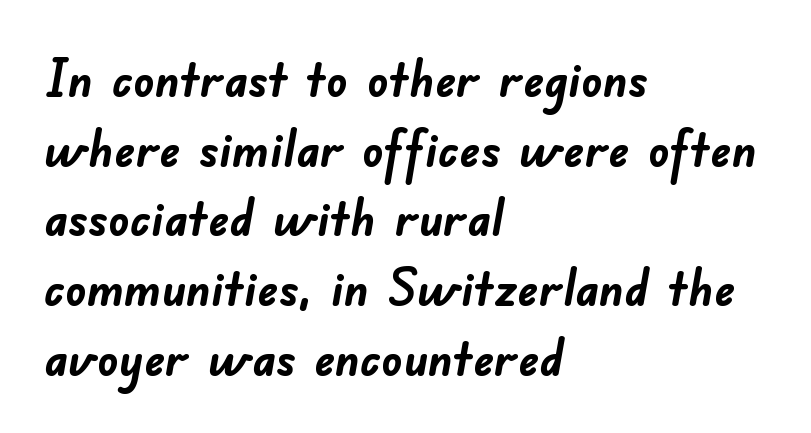
The image shows 52 px semibold sans-serif type; set left-aligned, normal line spacing (1.34x), normal letter spacing, not underlined; low stroke contrast and a small x-height.
